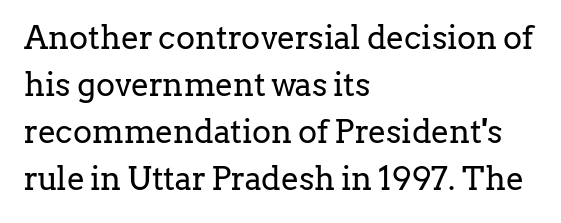
Q: Is the text bold? A: No.
Q: Is the text italic (slanted)? A: No, it is upright.
Q: Is the typeface a serif or a sans-serif typeface? A: Serif.
Q: Is the text underlined? A: No.
Q: How is the paragraph aligned? A: Left-aligned.
Q: Is the spacing between letters normal or unusually wide? A: Normal.
Q: Is the spacing between lines tight, normal or loose? A: Normal.
Q: Width (condensed, normal, or wide)? A: Normal.
Q: Stroke contrast? A: Low.
Q: x-height? A: Medium.
Q: Monospaced? A: No.
